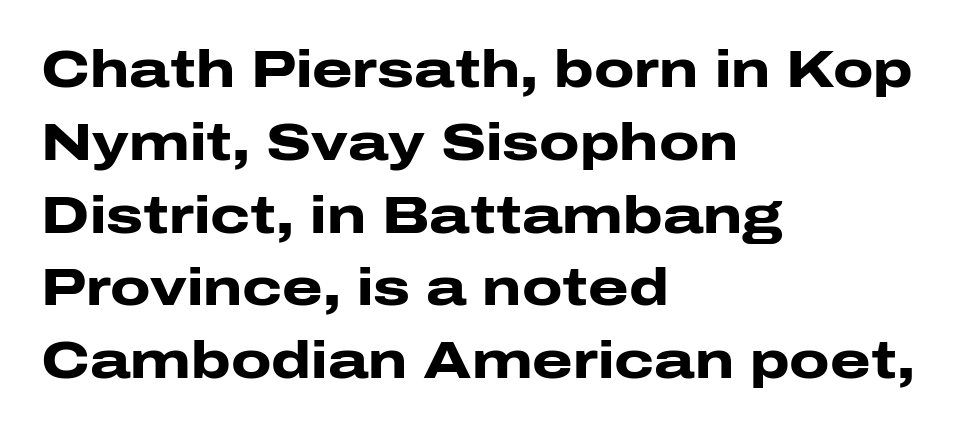
Q: Is the text bold? A: Yes.
Q: Is the text italic (slanted)? A: No, it is upright.
Q: Is the typeface a serif or a sans-serif typeface? A: Sans-serif.
Q: Is the text underlined? A: No.
Q: How is the paragraph aligned? A: Left-aligned.
Q: Is the spacing between letters normal or unusually wide? A: Normal.
Q: Is the spacing between lines tight, normal or loose? A: Normal.
Q: Width (condensed, normal, or wide)? A: Wide.
Q: Stroke contrast? A: Low.
Q: x-height? A: Medium.
Q: Monospaced? A: No.
